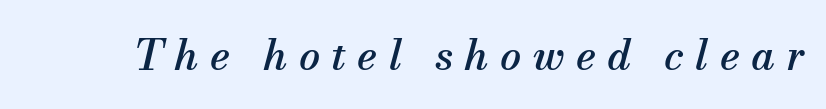
Q: Is the text italic (slanted)? A: Yes, it leans right by about 13 degrees.
Q: Is the typeface a serif or a sans-serif typeface? A: Serif.
Q: Is the text underlined? A: No.
Q: Is the spacing between letters normal or unusually wide? A: Unusually wide.
Q: Width (condensed, normal, or wide)? A: Normal.
Q: Stroke contrast? A: Medium.
Q: x-height? A: Small.
Q: Monospaced? A: No.
